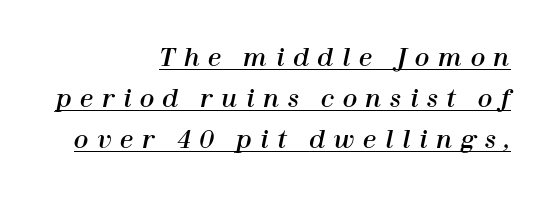
{"italic": "yes", "lean": "right", "slant_degrees": 12, "underline": "yes", "align": "right", "line_spacing": "normal", "line_spacing_ratio": 1.7, "letter_spacing": "wide", "letter_spacing_em": 0.36, "glyph_px": 24}
